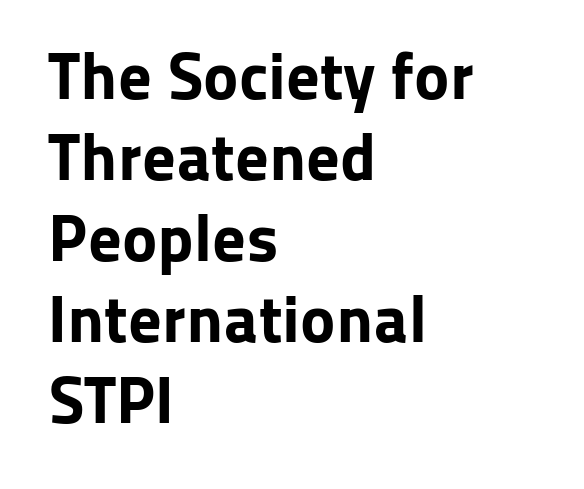
{"serif": "no", "italic": "no", "bold": "yes", "weight": "bold", "width": "normal", "stroke_contrast": "low", "x_height": "medium", "monospaced": "no", "underline": "no", "align": "left", "line_spacing_ratio": 1.21, "letter_spacing": "normal", "letter_spacing_em": 0.0, "glyph_px": 67}
